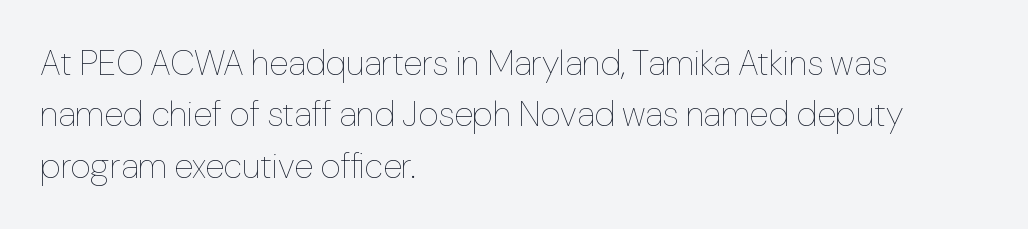
Q: Is the text bold? A: No.
Q: Is the text italic (slanted)? A: No, it is upright.
Q: Is the text underlined? A: No.
Q: How is the paragraph aligned? A: Left-aligned.
Q: Is the spacing between letters normal or unusually wide? A: Normal.
Q: Is the spacing between lines tight, normal or loose? A: Normal.
Q: Width (condensed, normal, or wide)? A: Normal.
Q: Stroke contrast? A: Low.
Q: x-height? A: Medium.
Q: Monospaced? A: No.
